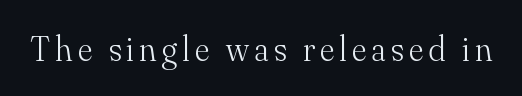
Q: Is the text bold? A: No.
Q: Is the text italic (slanted)? A: No, it is upright.
Q: Is the typeface a serif or a sans-serif typeface? A: Serif.
Q: Is the text underlined? A: No.
Q: Width (condensed, normal, or wide)? A: Normal.
Q: Stroke contrast? A: Medium.
Q: x-height? A: Small.
Q: Monospaced? A: No.
